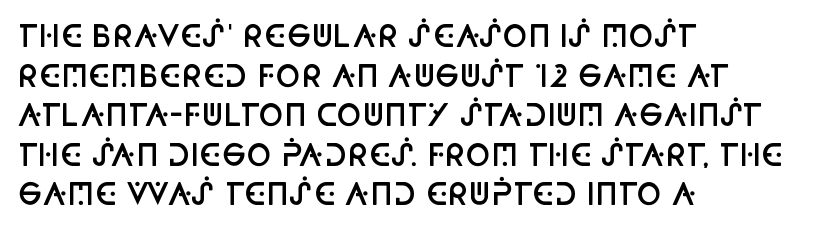
Q: Is the text bold? A: Semi-bold.
Q: Is the text italic (slanted)? A: No, it is upright.
Q: Is the typeface a serif or a sans-serif typeface? A: Sans-serif.
Q: Is the text underlined? A: No.
Q: How is the paragraph aligned? A: Left-aligned.
Q: Is the spacing between letters normal or unusually wide? A: Normal.
Q: Is the spacing between lines tight, normal or loose? A: Normal.
Q: Width (condensed, normal, or wide)? A: Condensed.
Q: Stroke contrast? A: Low.
Q: x-height? A: Large.
Q: Monospaced? A: No.
